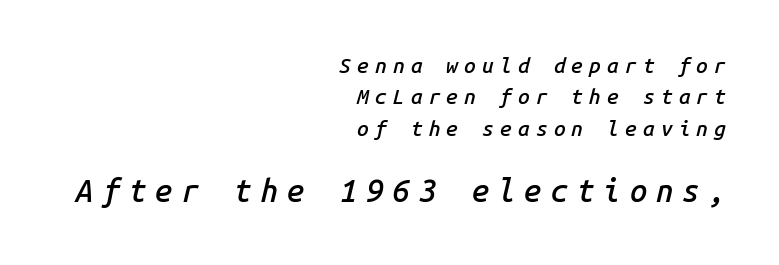
The letters in the lower block stand taller than those in the block above. Horizontal alignment here is rightward, an uncommon choice for prose. The tracking jumps out immediately: characters are airy and widely separated. The passage shown stacks its lines at a standard gap. Glance below the letters and you will spot only blank space. These lines are rendered in a fixed-pitch font.
